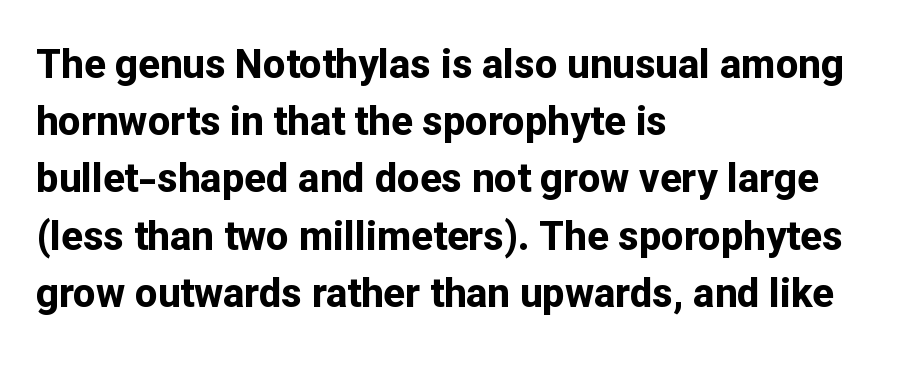
The font's upright variant was chosen for this text. The rendering anchors every line to the left-hand side. The face used here is a sans, in the tradition of grotesques and geometrics. The passage shown is typed in a proportional face where columns would drift.
